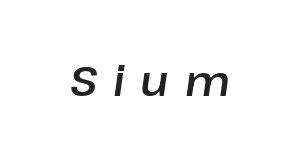
The image shows 42 px text type, italic (leaning right); set unusually wide letter spacing (+0.37 em), not underlined; low stroke contrast and a medium x-height.
